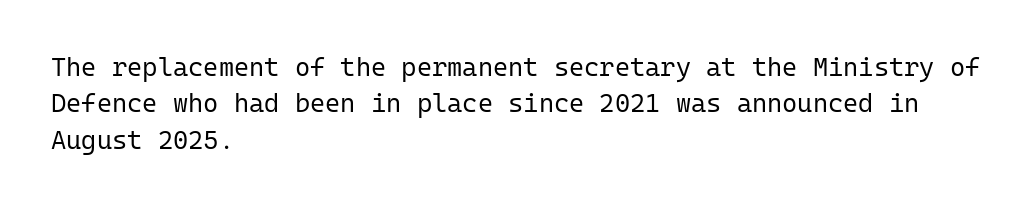
Short and long lines alike share a common starting point at left. The typeface has the unassuming heft of standard copy or less. Is the letter spacing exaggerated? No — it looks like the ordinary default. Has an underline been added? It has not. Posture: vertical.
